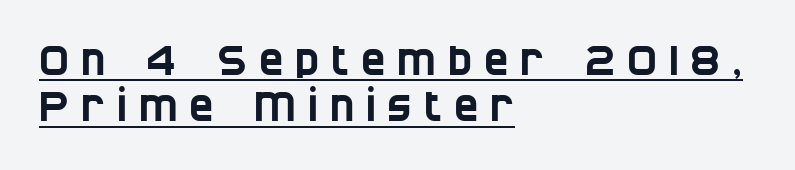
Q: Is the typeface a serif or a sans-serif typeface? A: Sans-serif.
Q: Is the text underlined? A: Yes.
Q: How is the paragraph aligned? A: Left-aligned.
Q: Is the spacing between letters normal or unusually wide? A: Unusually wide.
Q: Is the spacing between lines tight, normal or loose? A: Tight.
Q: Width (condensed, normal, or wide)? A: Condensed.
Q: Stroke contrast? A: Low.
Q: x-height? A: Large.
Q: Monospaced? A: No.
